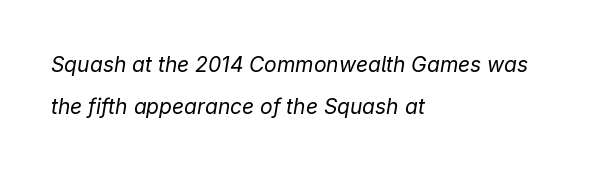
Q: Is the text bold? A: No.
Q: Is the text italic (slanted)? A: Yes, it leans right by about 9 degrees.
Q: Is the text underlined? A: No.
Q: How is the paragraph aligned? A: Left-aligned.
Q: Is the spacing between letters normal or unusually wide? A: Normal.
Q: Is the spacing between lines tight, normal or loose? A: Loose.
